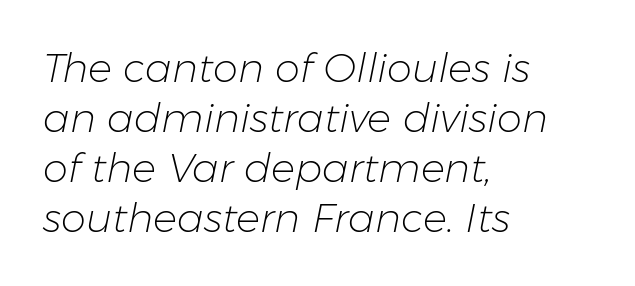
The typesetter chose a ragged-right arrangement here. No word sits above an underline. Counters stay open thanks to moderate or lighter strokes. Leading matches the norm, producing a regular column. A typesetter would mark this as italic.
